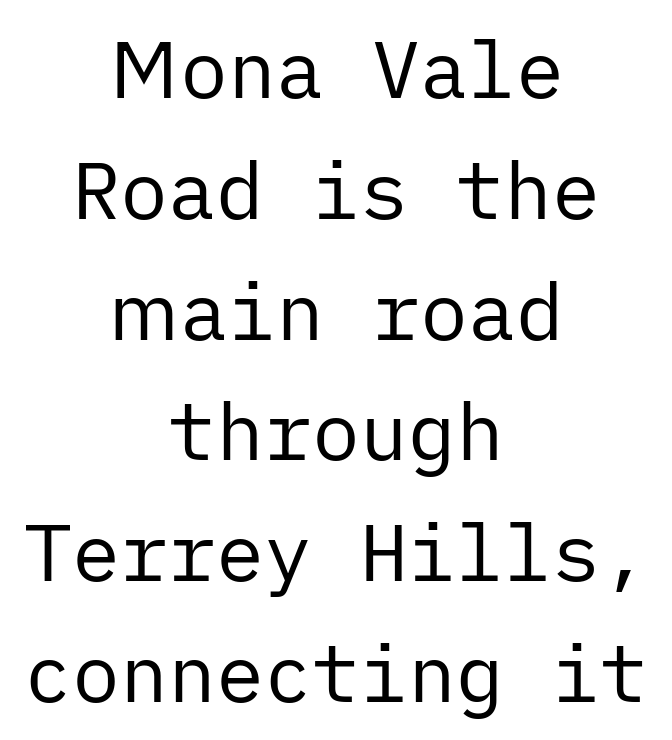
Q: Is the text bold? A: No.
Q: Is the text italic (slanted)? A: No, it is upright.
Q: Is the typeface a serif or a sans-serif typeface? A: Sans-serif.
Q: Is the text underlined? A: No.
Q: How is the paragraph aligned? A: Centered.
Q: Is the spacing between letters normal or unusually wide? A: Normal.
Q: Is the spacing between lines tight, normal or loose? A: Normal.
Q: Width (condensed, normal, or wide)? A: Normal.
Q: Stroke contrast? A: Low.
Q: x-height? A: Medium.
